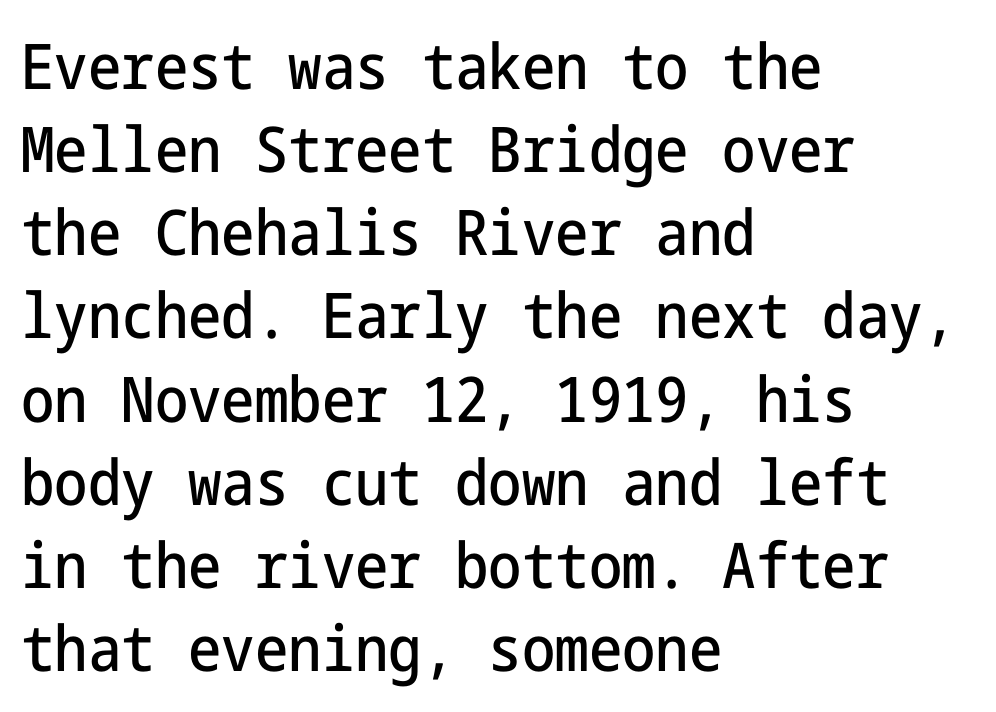
Q: Is the text italic (slanted)? A: No, it is upright.
Q: Is the typeface a serif or a sans-serif typeface? A: Sans-serif.
Q: Is the text underlined? A: No.
Q: How is the paragraph aligned? A: Left-aligned.
Q: Is the spacing between letters normal or unusually wide? A: Normal.
Q: Is the spacing between lines tight, normal or loose? A: Normal.
Q: Width (condensed, normal, or wide)? A: Condensed.
Q: Stroke contrast? A: Low.
Q: x-height? A: Medium.
